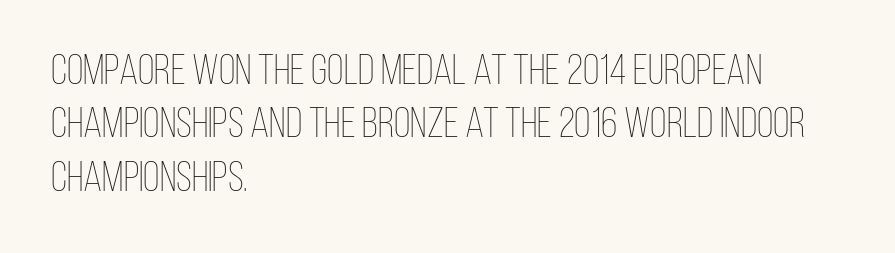
{"italic": "no", "bold": "no", "weight": "thin", "width": "condensed", "stroke_contrast": "low", "x_height": "large", "monospaced": "no", "underline": "no", "align": "left", "line_spacing_ratio": 1.24, "letter_spacing": "normal", "letter_spacing_em": 0.0, "glyph_px": 43}
